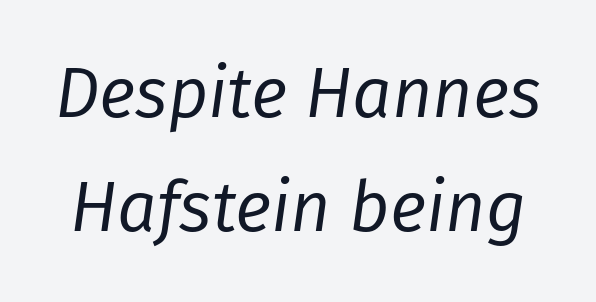
Tracking value appears to be zero — textbook default spacing. It's the slanting kind of type. Unmarked baselines from the first word to the last. Unbolded letterforms with no extra heft. Proportional: the letters do not fall into vertical columns.
